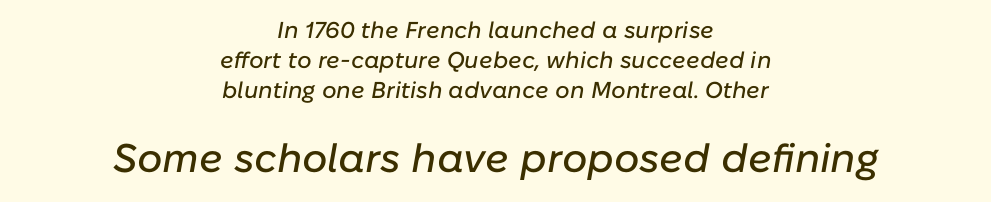
The image shows 40 px text type, italic (leaning right); set centered, normal line spacing (1.31x), normal letter spacing, not underlined; the second (bottom) block is 1.74x larger; low stroke contrast and a medium x-height.
